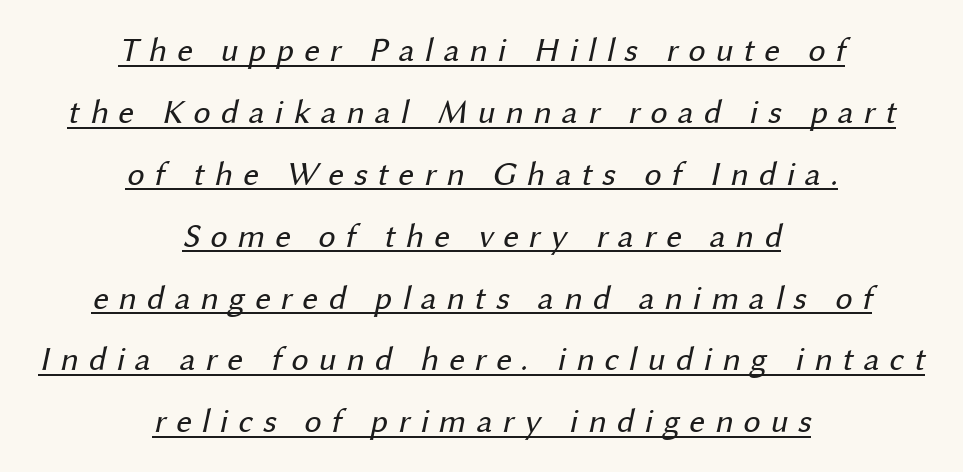
Q: Is the text bold? A: No.
Q: Is the typeface a serif or a sans-serif typeface? A: Sans-serif.
Q: Is the text underlined? A: Yes.
Q: How is the paragraph aligned? A: Centered.
Q: Is the spacing between letters normal or unusually wide? A: Unusually wide.
Q: Width (condensed, normal, or wide)? A: Normal.
Q: Stroke contrast? A: Medium.
Q: x-height? A: Medium.
Q: Monospaced? A: No.
